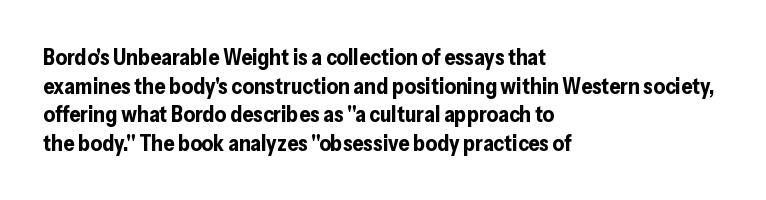
{"italic": "no", "bold": "yes", "underline": "no", "align": "left", "line_spacing": "normal", "line_spacing_ratio": 1.3, "letter_spacing": "normal", "letter_spacing_em": 0.0, "glyph_px": 22}
